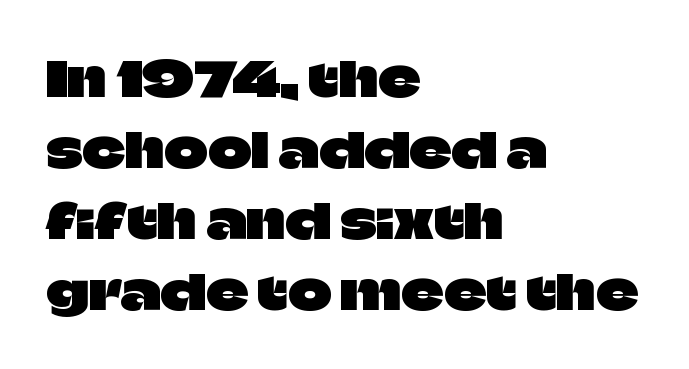
Q: Is the text italic (slanted)? A: No, it is upright.
Q: Is the typeface a serif or a sans-serif typeface? A: Sans-serif.
Q: Is the text underlined? A: No.
Q: How is the paragraph aligned? A: Left-aligned.
Q: Is the spacing between letters normal or unusually wide? A: Normal.
Q: Is the spacing between lines tight, normal or loose? A: Normal.
Q: Width (condensed, normal, or wide)? A: Normal.
Q: Stroke contrast? A: Low.
Q: x-height? A: Large.
Q: Monospaced? A: No.
